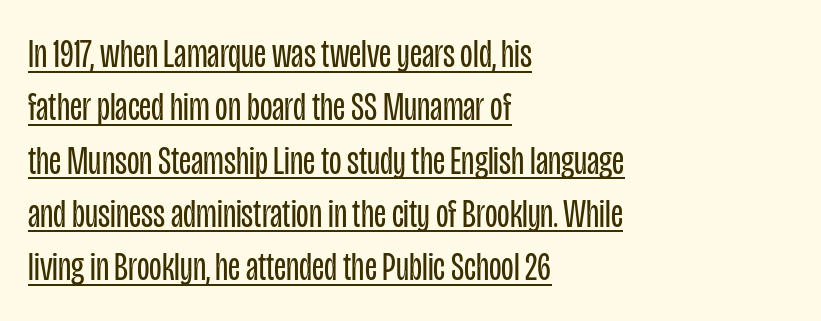
{"serif": "no", "italic": "no", "bold": "no", "weight": "regular", "width": "condensed", "stroke_contrast": "low", "x_height": "large", "monospaced": "no", "underline": "yes", "align": "left", "line_spacing": "normal", "line_spacing_ratio": 1.3, "letter_spacing": "normal", "letter_spacing_em": 0.0, "glyph_px": 41}
